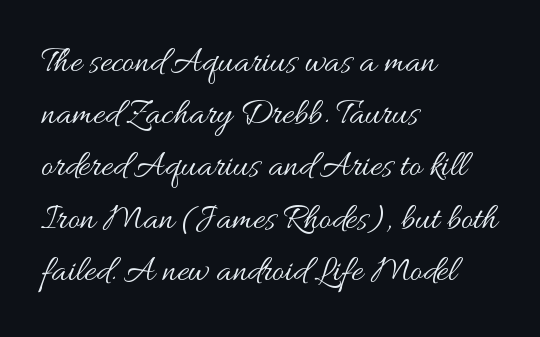
{"bold": "no", "weight": "regular", "width": "wide", "stroke_contrast": "medium", "x_height": "small", "monospaced": "no", "underline": "no", "align": "left", "line_spacing": "normal", "line_spacing_ratio": 1.45, "letter_spacing": "normal", "letter_spacing_em": 0.0, "glyph_px": 36}
